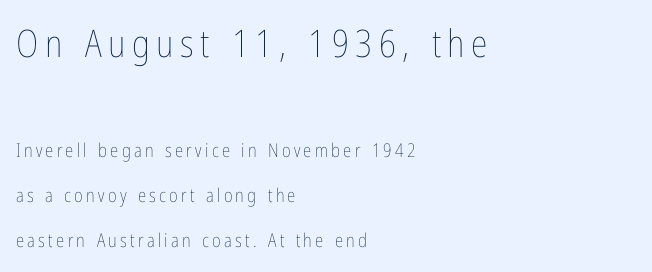
The image shows 38 px thin, condensed type, upright; set left-aligned, loose line spacing (2.36x), not underlined; the first (top) block is 2.0x larger; low stroke contrast and a medium x-height.
